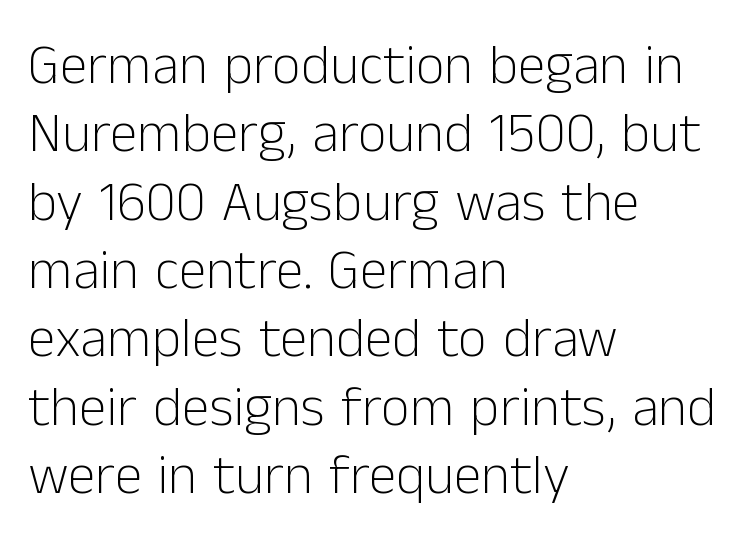
No italicization has been applied; the sample stays upright. These glyphs show unthickened strokes, regular width or finer. Caption: multi-line text, flush left, ragged right. Students, note that the glyphs here touch the page at normal intervals.
